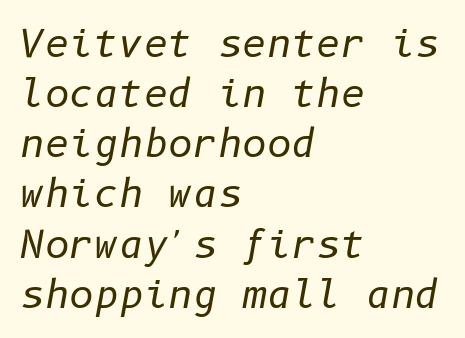
Q: Is the text bold? A: No.
Q: Is the text italic (slanted)? A: Yes, it leans right by about 10 degrees.
Q: Is the text underlined? A: No.
Q: How is the paragraph aligned? A: Left-aligned.
Q: Is the spacing between letters normal or unusually wide? A: Normal.
Q: Is the spacing between lines tight, normal or loose? A: Normal.
Q: Width (condensed, normal, or wide)? A: Normal.
Q: Stroke contrast? A: Low.
Q: x-height? A: Medium.
